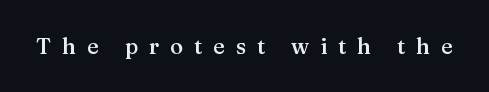
Letter spacing: wide. Ascenders rise straight up at ninety degrees. Its strokes are somewhat broadened, the hallmark of semibold type. The area under the type is left untouched.
